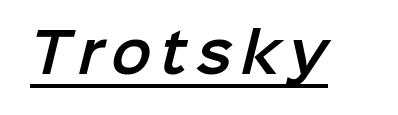
The image shows 54 px sans-serif type; set underlined; low stroke contrast and a medium x-height.
